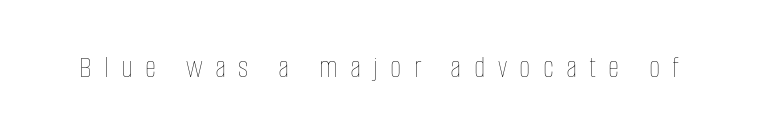
Check the space under the baseline: it is left empty. Style check: upright. Do the characters align in a grid? No, the font is proportional. No extra ink here — the face is not bold.
